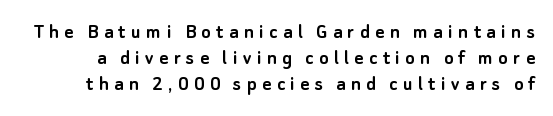
The image shows 22 px text type, upright; set line spacing 1.19x, unusually wide letter spacing (+0.24 em), not underlined.
